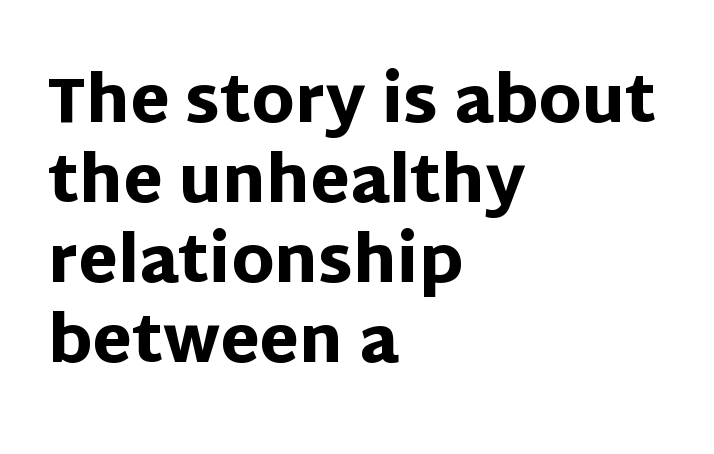
The typesetting leans heavy: a genuine bold. Baseline-to-baseline distance is the conventional proportion of letter height. Check where the strokes stop: nothing finishes them off — pure sans. This sample has the flowing, uneven cadence of proportional lettering. Between one letter and the next there's only the usual sliver of space. These lines are set flush left with a ragged right edge.
